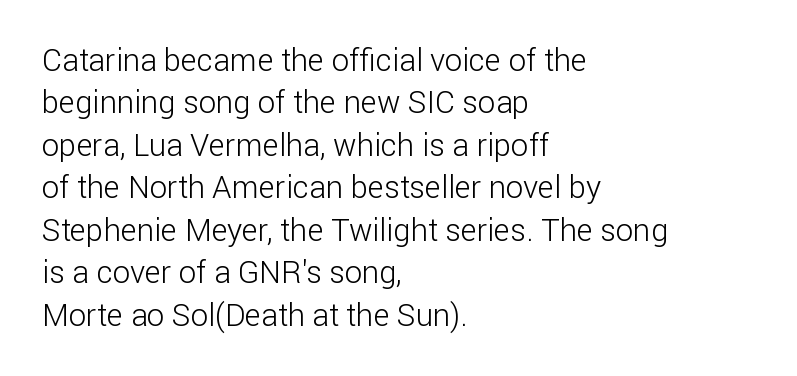
Q: Is the text bold? A: No.
Q: Is the text italic (slanted)? A: No, it is upright.
Q: Is the typeface a serif or a sans-serif typeface? A: Sans-serif.
Q: Is the text underlined? A: No.
Q: How is the paragraph aligned? A: Left-aligned.
Q: Is the spacing between letters normal or unusually wide? A: Normal.
Q: Is the spacing between lines tight, normal or loose? A: Normal.
Q: Width (condensed, normal, or wide)? A: Normal.
Q: Stroke contrast? A: Low.
Q: x-height? A: Medium.
Q: Monospaced? A: No.
